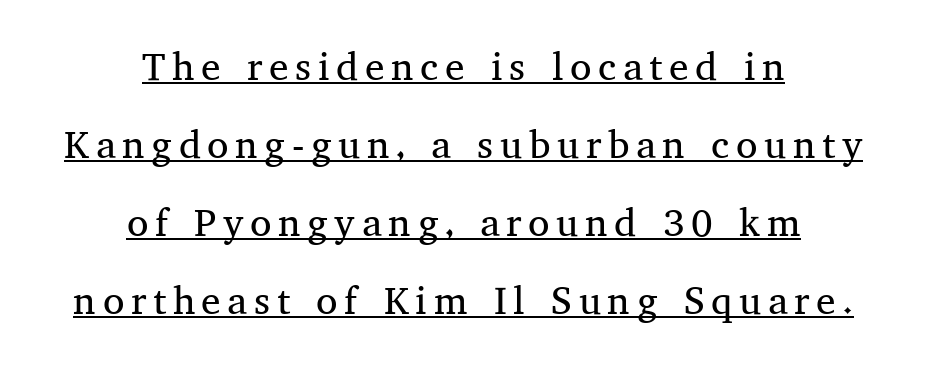
Q: Is the text bold? A: No.
Q: Is the text italic (slanted)? A: No, it is upright.
Q: Is the typeface a serif or a sans-serif typeface? A: Serif.
Q: Is the text underlined? A: Yes.
Q: How is the paragraph aligned? A: Centered.
Q: Is the spacing between lines tight, normal or loose? A: Loose.
Q: Width (condensed, normal, or wide)? A: Normal.
Q: Stroke contrast? A: Medium.
Q: x-height? A: Medium.
Q: Monospaced? A: No.
